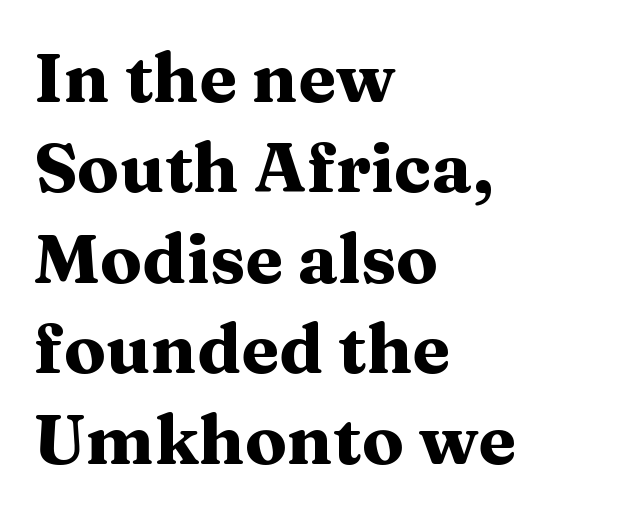
Q: Is the text bold? A: Yes.
Q: Is the text italic (slanted)? A: No, it is upright.
Q: Is the typeface a serif or a sans-serif typeface? A: Serif.
Q: Is the text underlined? A: No.
Q: How is the paragraph aligned? A: Left-aligned.
Q: Is the spacing between letters normal or unusually wide? A: Normal.
Q: Is the spacing between lines tight, normal or loose? A: Normal.
Q: Width (condensed, normal, or wide)? A: Wide.
Q: Stroke contrast? A: Medium.
Q: x-height? A: Medium.
Q: Monospaced? A: No.
